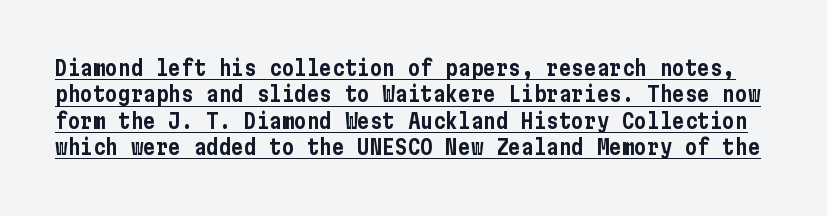
Line spacing here is normal. A continuous stroke trails under the words, as in a hyperlink. In terms of posture, this sample is upright. This sample uses plain, unmodified letter spacing.
